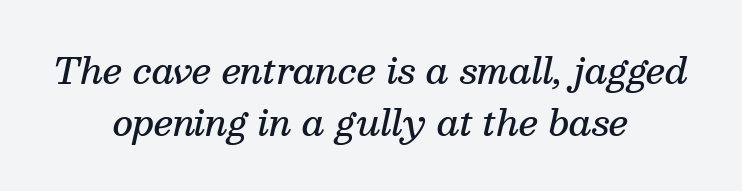
The image shows 35 px semibold serif type, italic (leaning right); set centered, normal line spacing (1.48x), normal letter spacing, not underlined; medium stroke contrast and a medium x-height.
